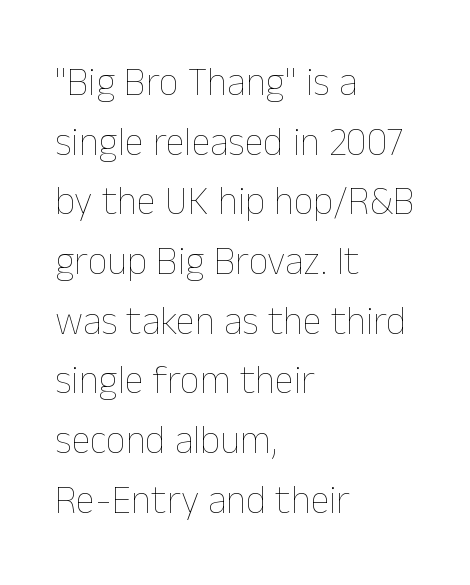
Has an underline been added? It has not. Teacher's note: observe the even left margin — that is flush-left alignment. Each stroke keeps to a modest, everyday thickness or less. A roman cut, with each character standing at attention. Varying glyph widths throughout — classic text-font behaviour. How would I describe the line gaps? Plain and ordinary.
